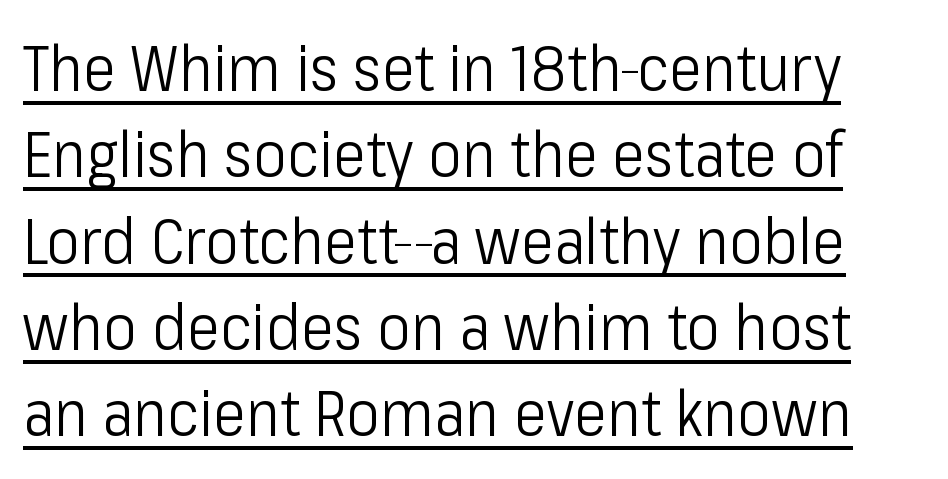
Tall strokes in this sample are plumb rather than angled. The face looks like a standard text weight, possibly lighter. The horizontal fit of the characters is conventional and even. Font category for this specimen: sans-serif.
